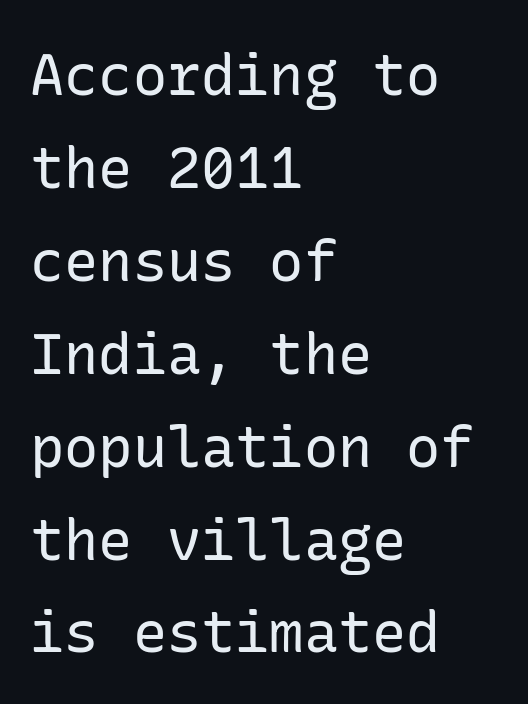
Q: Is the text bold? A: No.
Q: Is the text italic (slanted)? A: No, it is upright.
Q: Is the typeface a serif or a sans-serif typeface? A: Sans-serif.
Q: Is the text underlined? A: No.
Q: How is the paragraph aligned? A: Left-aligned.
Q: Is the spacing between letters normal or unusually wide? A: Normal.
Q: Is the spacing between lines tight, normal or loose? A: Normal.
Q: Width (condensed, normal, or wide)? A: Normal.
Q: Stroke contrast? A: Low.
Q: x-height? A: Medium.
